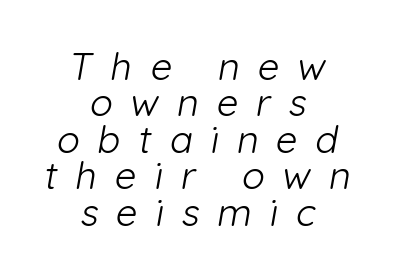
The image shows 38 px light sans-serif type; set centered, tight line spacing (0.96x), unusually wide letter spacing (+0.47 em), not underlined; low stroke contrast and a medium x-height.
